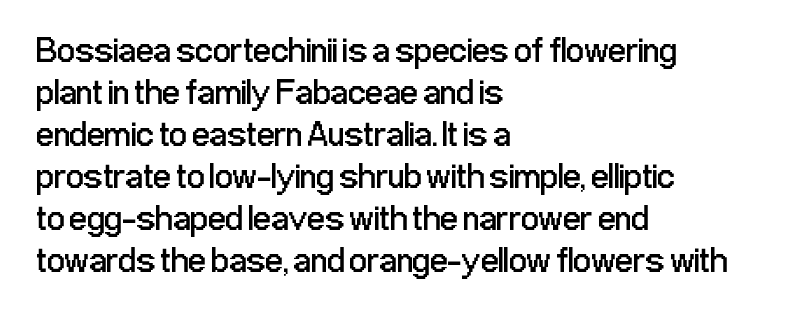
{"serif": "no", "italic": "no", "bold": "no", "weight": "regular", "width": "condensed", "stroke_contrast": "low", "x_height": "medium", "monospaced": "no", "underline": "no", "align": "left", "line_spacing_ratio": 1.2, "letter_spacing": "normal", "letter_spacing_em": 0.0, "glyph_px": 35}
